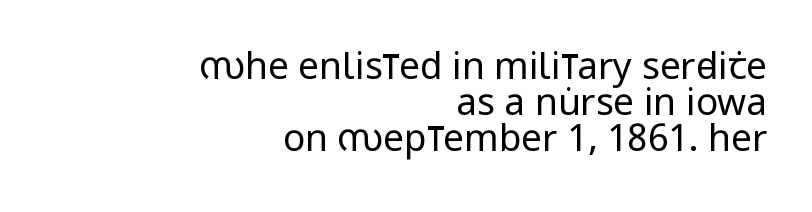
{"serif": "no", "italic": "no", "bold": "no", "weight": "regular", "width": "condensed", "stroke_contrast": "low", "x_height": "large", "monospaced": "no", "underline": "no", "align": "right", "line_spacing": "tight", "line_spacing_ratio": 0.97, "letter_spacing": "normal", "letter_spacing_em": 0.0, "glyph_px": 37}
